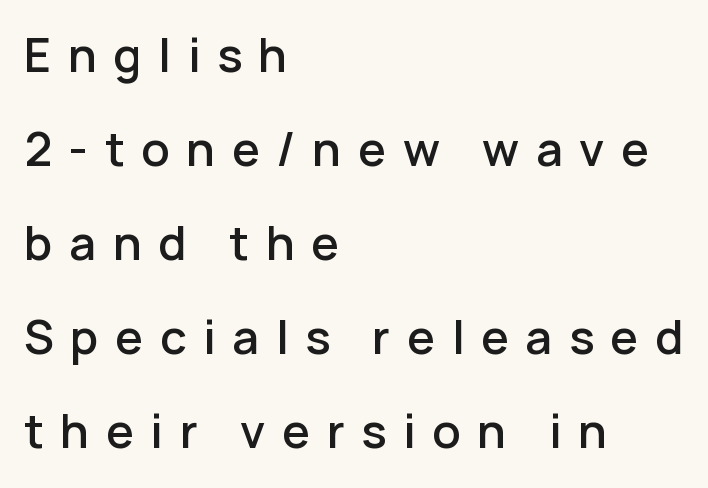
{"serif": "no", "italic": "no", "bold": "semi", "weight": "semibold", "width": "normal", "stroke_contrast": "low", "x_height": "medium", "monospaced": "no", "underline": "no", "align": "left", "line_spacing": "loose", "line_spacing_ratio": 2.09, "letter_spacing": "wide", "letter_spacing_em": 0.37, "glyph_px": 45}
